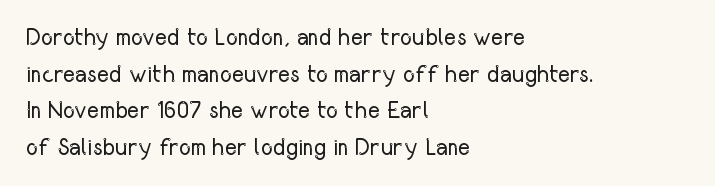
The image shows 23 px text type, upright; set left-aligned, normal line spacing (1.59x), normal letter spacing, not underlined.
